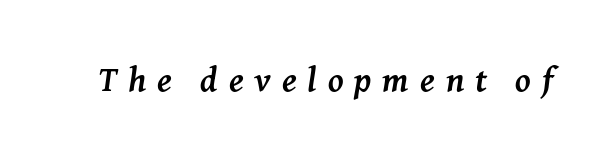
{"serif": "yes", "italic": "yes", "lean": "right", "slant_degrees": 8, "bold": "yes", "weight": "semibold", "width": "normal", "stroke_contrast": "medium", "x_height": "medium", "monospaced": "no", "underline": "no", "letter_spacing": "wide", "letter_spacing_em": 0.31, "glyph_px": 35}
